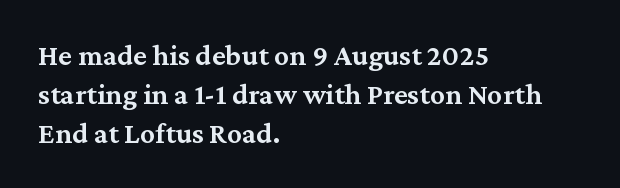
The rendering anchors every line to the left-hand side. Small tapered or slab feet sit at the stroke ends, so this counts as serif. This sample has the flowing, uneven cadence of proportional lettering. Words appear dense and cohesive because spacing is normal. A clean baseline with only descenders dipping below it.
